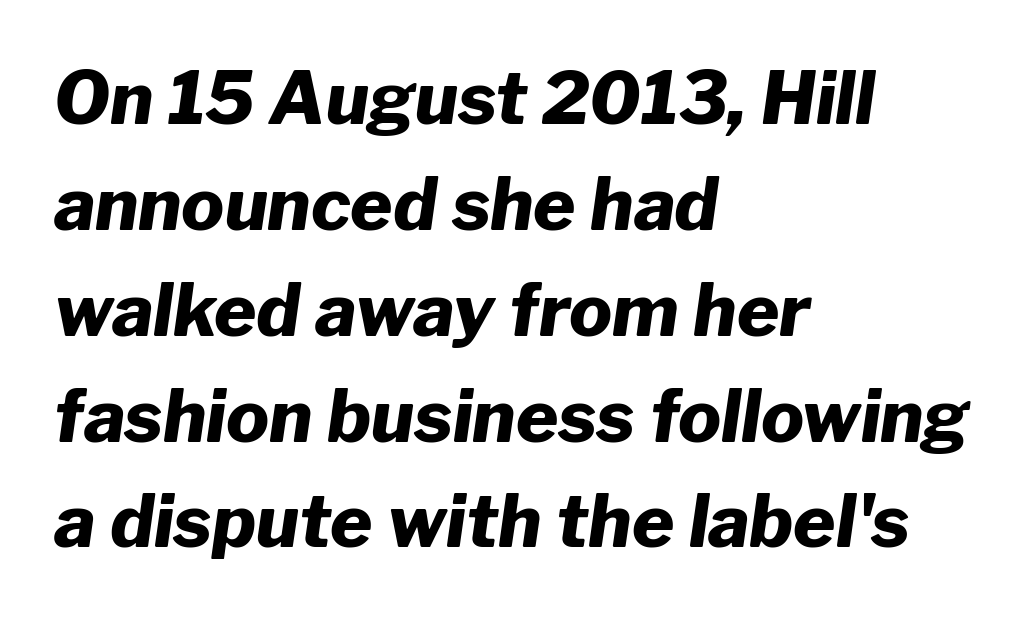
A typesetter would call this proportional, since set widths differ per character. This rendering features lettering with no underline. Heft: maximum for text — a bold. The letters are slanted; this is an italic face.
